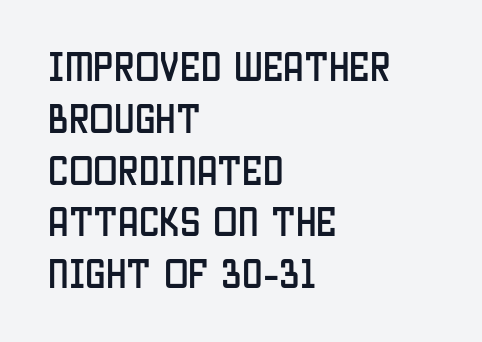
Q: Is the text italic (slanted)? A: No, it is upright.
Q: Is the typeface a serif or a sans-serif typeface? A: Sans-serif.
Q: Is the text underlined? A: No.
Q: How is the paragraph aligned? A: Left-aligned.
Q: Is the spacing between letters normal or unusually wide? A: Normal.
Q: Is the spacing between lines tight, normal or loose? A: Normal.
Q: Width (condensed, normal, or wide)? A: Condensed.
Q: Stroke contrast? A: Low.
Q: x-height? A: Large.
Q: Monospaced? A: No.
